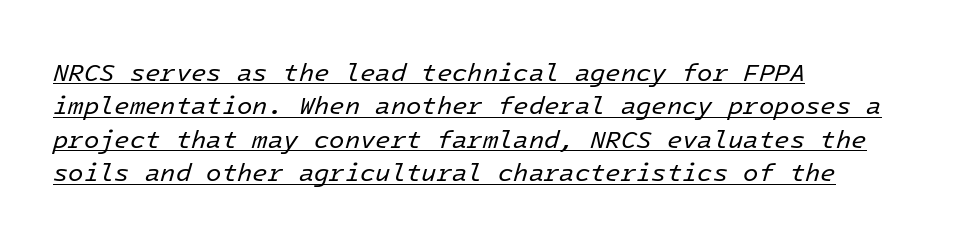
Typeset ragged right — the left edge is the straight one. This block has exactly the height ordinary leading produces. Caption: standard tracking, unaltered. Each stroke keeps to a modest, everyday thickness or less. Caption: lettering with a line underneath.
